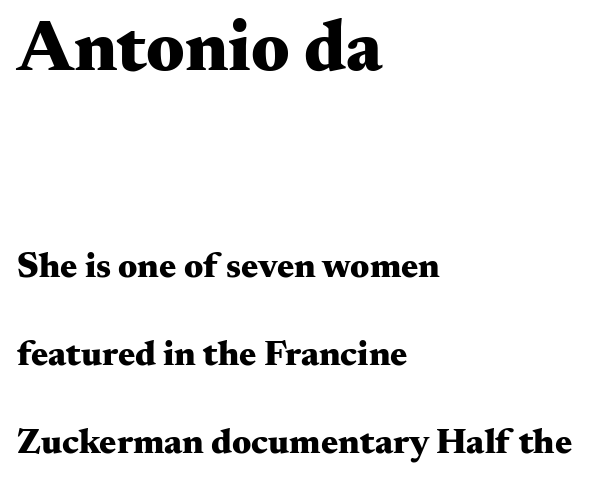
Q: Is the text bold? A: Yes.
Q: Is the text italic (slanted)? A: No, it is upright.
Q: Is the typeface a serif or a sans-serif typeface? A: Serif.
Q: Is the text underlined? A: No.
Q: How is the paragraph aligned? A: Left-aligned.
Q: Is the spacing between letters normal or unusually wide? A: Normal.
Q: Is the spacing between lines tight, normal or loose? A: Loose.
Q: Which block of text is set in a larger size, the first (top) or the second (bottom)? A: The first (top) one.
Q: Width (condensed, normal, or wide)? A: Wide.
Q: Stroke contrast? A: Medium.
Q: x-height? A: Small.
Q: Monospaced? A: No.
